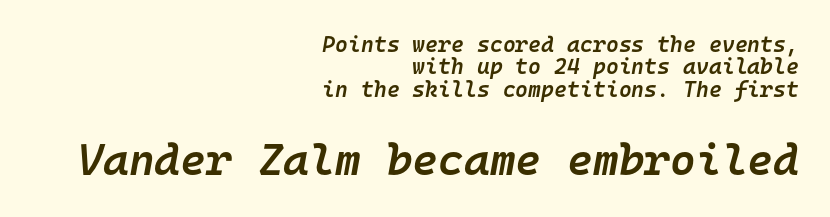
{"italic": "yes", "lean": "right", "slant_degrees": 10, "bold": "semi", "weight": "semibold", "width": "normal", "stroke_contrast": "low", "x_height": "medium", "monospaced": "yes", "underline": "no", "align": "right", "line_spacing": "tight", "line_spacing_ratio": 1.02, "letter_spacing": "normal", "letter_spacing_em": 0.0, "larger_block": "second", "size_ratio": 2.0, "glyph_px": 44}
